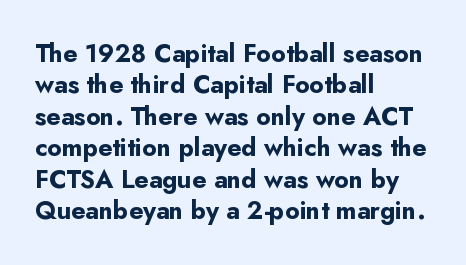
Horizontal alignment here is leftward, the default for most running prose. These lines were composed using upright roman letters. Quick note: underline off. Words appear dense and cohesive because spacing is normal. Honestly, the row spacing looks completely unremarkable. Heft: maximum for text — a bold.
